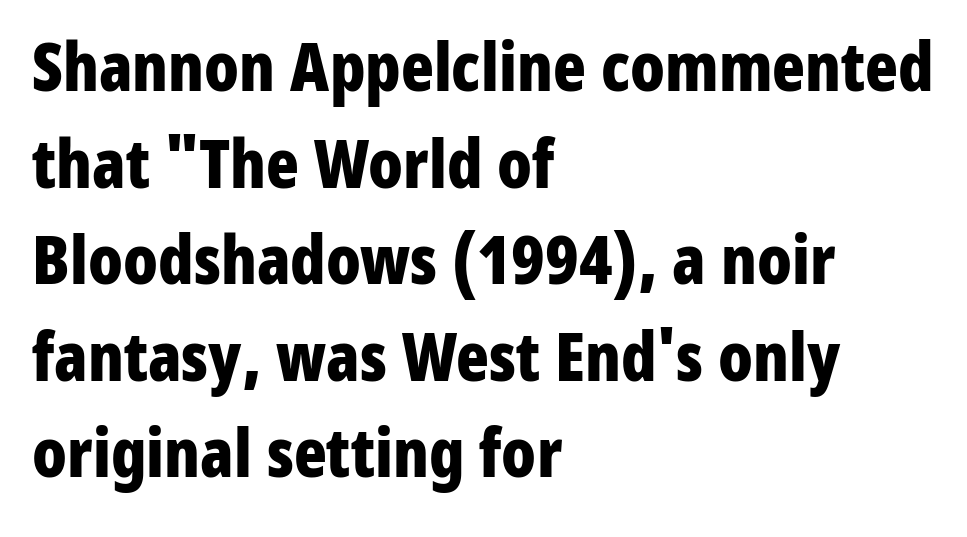
{"serif": "no", "italic": "no", "bold": "yes", "weight": "bold", "width": "condensed", "stroke_contrast": "low", "x_height": "medium", "monospaced": "no", "underline": "no", "align": "left", "line_spacing": "normal", "line_spacing_ratio": 1.42, "letter_spacing": "normal", "letter_spacing_em": 0.0, "glyph_px": 68}
